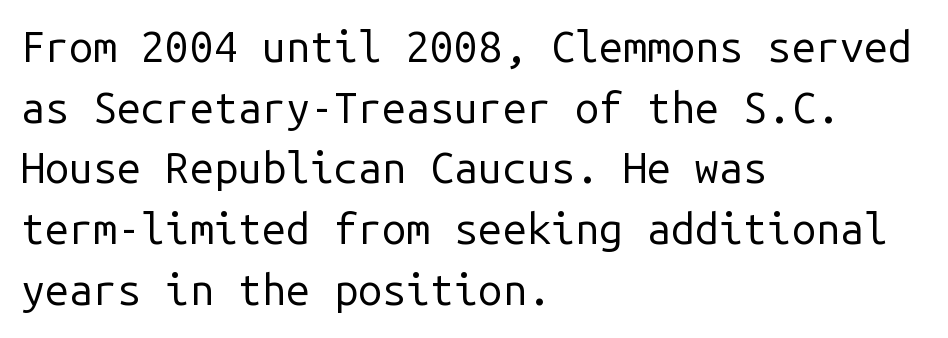
Q: Is the text bold? A: No.
Q: Is the text italic (slanted)? A: No, it is upright.
Q: Is the typeface a serif or a sans-serif typeface? A: Sans-serif.
Q: Is the text underlined? A: No.
Q: How is the paragraph aligned? A: Left-aligned.
Q: Is the spacing between letters normal or unusually wide? A: Normal.
Q: Is the spacing between lines tight, normal or loose? A: Normal.
Q: Width (condensed, normal, or wide)? A: Normal.
Q: Stroke contrast? A: Low.
Q: x-height? A: Medium.
Q: Monospaced? A: Yes.
